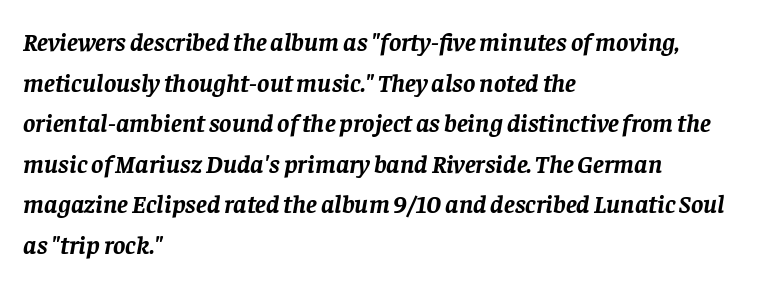
Slant detected: the letters are inclined. Does the copy run flush right? No — it runs flush left. Each row of text sits above clean, open space. These lines keep a tight, regular rhythm from letter to letter. Look at the stroke-to-counter ratio: heavy, a bold.
